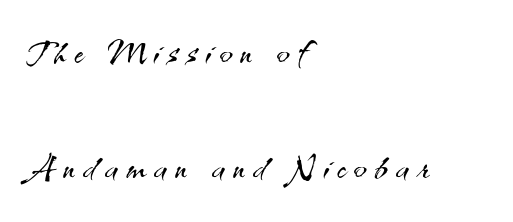
Q: Is the text bold? A: No.
Q: Is the text italic (slanted)? A: Yes.
Q: Is the typeface a serif or a sans-serif typeface? A: Sans-serif.
Q: Is the text underlined? A: No.
Q: How is the paragraph aligned? A: Left-aligned.
Q: Is the spacing between lines tight, normal or loose? A: Loose.
Q: Width (condensed, normal, or wide)? A: Normal.
Q: Stroke contrast? A: Medium.
Q: x-height? A: Small.
Q: Monospaced? A: No.
